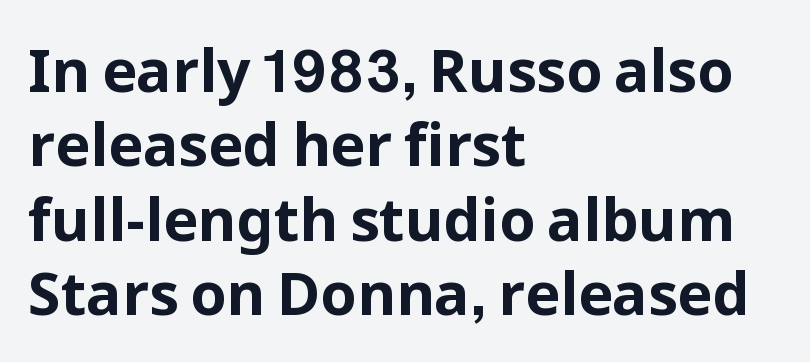
Students, this is bold: see how much ink each stroke carries. The rendering uses natural spacing where letterforms have individual widths. One-word summary of the alignment: left. Does the type have serifs? No, each stem ends abruptly. The passage shown stacks its lines at a standard gap. A roman cut, with each character standing at attention.
